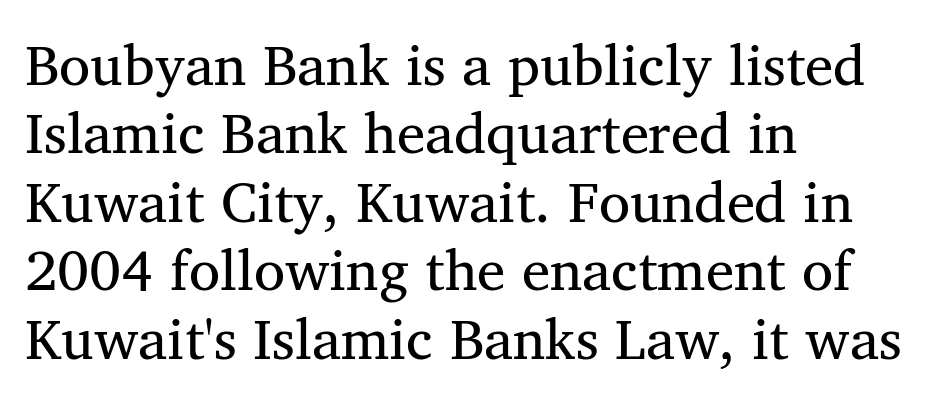
The face used here is seriffed, in the tradition of book romans. The setting favours the left margin, as ordinary paragraphs usually do. The space directly below the letters is spotless. The gaps between neighbouring characters are ordinary and unremarkable. Looks like regular typesetting: each glyph gets only the width it needs.
